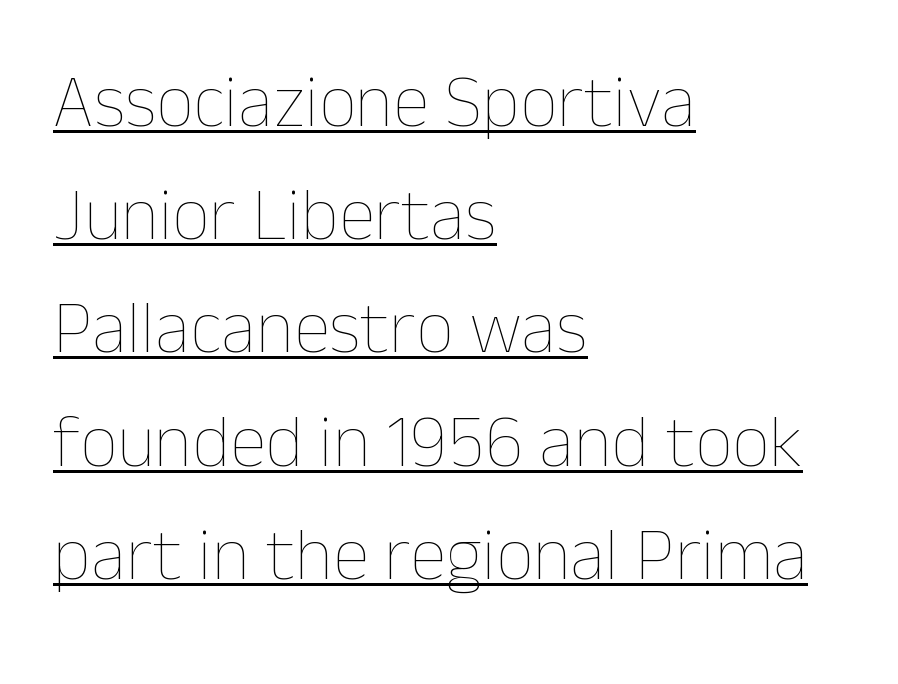
The image shows 74 px thin type, upright; set left-aligned, normal line spacing (1.53x), normal letter spacing, underlined; low stroke contrast and a medium x-height.
